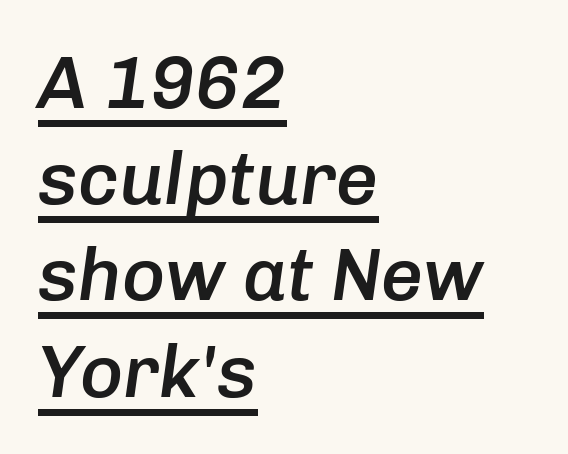
The image shows 74 px semibold type, italic (leaning right); set left-aligned, normal line spacing (1.3x), normal letter spacing, underlined; low stroke contrast and a medium x-height.
